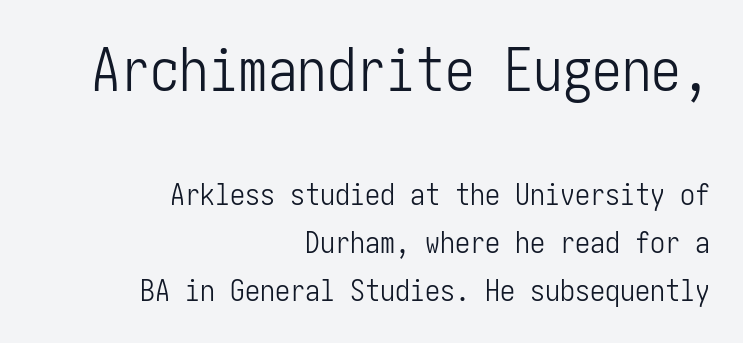
These lines are composed in type without serifs. Large over small — that's the arrangement of the two blocks here. The font's upright variant was chosen for this text. Descenders hang freely into open space. Where is the straight margin? On the right.
